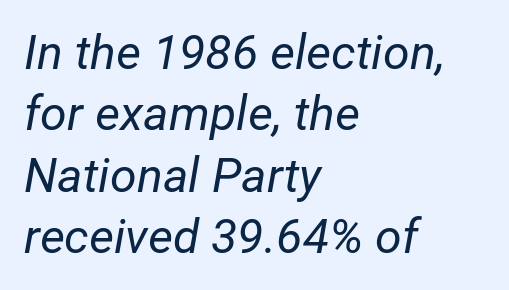
Q: Is the text bold? A: No.
Q: Is the text italic (slanted)? A: Yes, it leans right by about 12 degrees.
Q: Is the text underlined? A: No.
Q: How is the paragraph aligned? A: Left-aligned.
Q: Is the spacing between letters normal or unusually wide? A: Normal.
Q: Is the spacing between lines tight, normal or loose? A: Normal.
Q: Width (condensed, normal, or wide)? A: Normal.
Q: Stroke contrast? A: Low.
Q: x-height? A: Medium.
Q: Monospaced? A: No.
